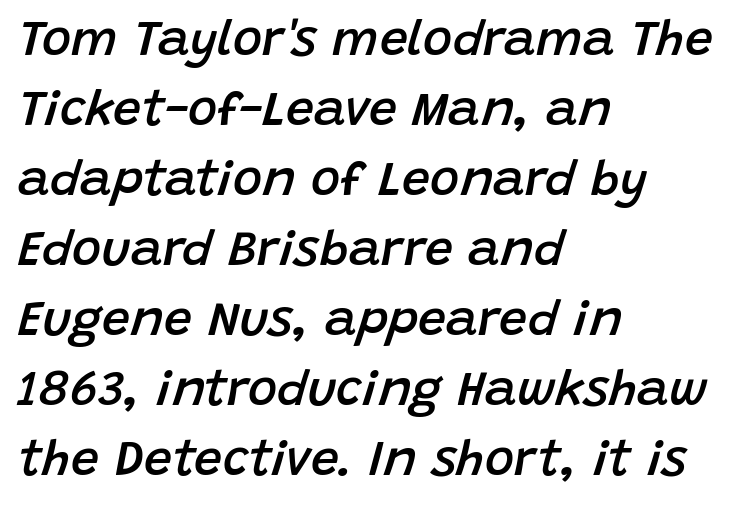
Q: Is the text bold? A: Semi-bold.
Q: Is the text italic (slanted)? A: Yes, it leans right by about 15 degrees.
Q: Is the text underlined? A: No.
Q: How is the paragraph aligned? A: Left-aligned.
Q: Is the spacing between letters normal or unusually wide? A: Normal.
Q: Is the spacing between lines tight, normal or loose? A: Normal.
Q: Width (condensed, normal, or wide)? A: Normal.
Q: Stroke contrast? A: Low.
Q: x-height? A: Large.
Q: Monospaced? A: No.
